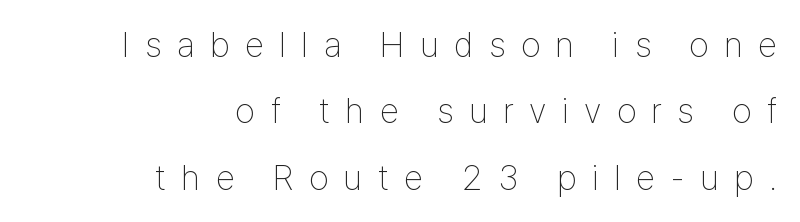
The lettering holds an erect, upright posture throughout. Think standard paragraph weight, or any step lighter than that. I'd call this a sans setting — the letters go barefoot. This rendering features lettering with no underline. Proportional: the letters do not fall into vertical columns. These lines stand farther apart than default settings would place them.
